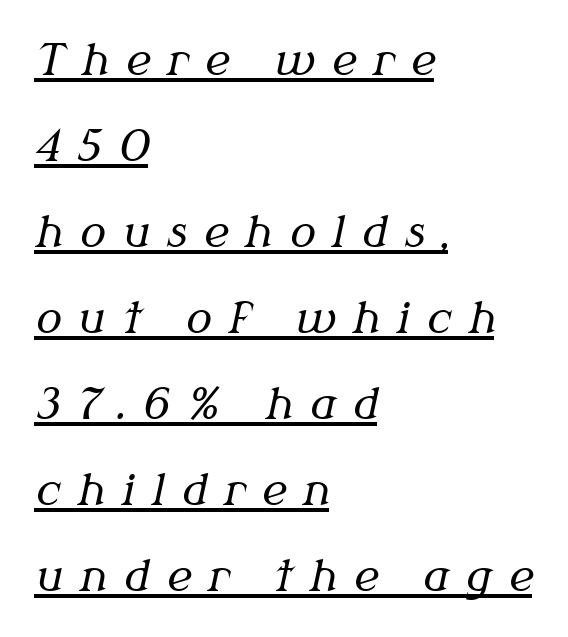
The image shows 43 px regular-weight serif type, italic (leaning right); set left-aligned, loose line spacing (2.0x), unusually wide letter spacing (+0.39 em), underlined; medium stroke contrast and a medium x-height.
